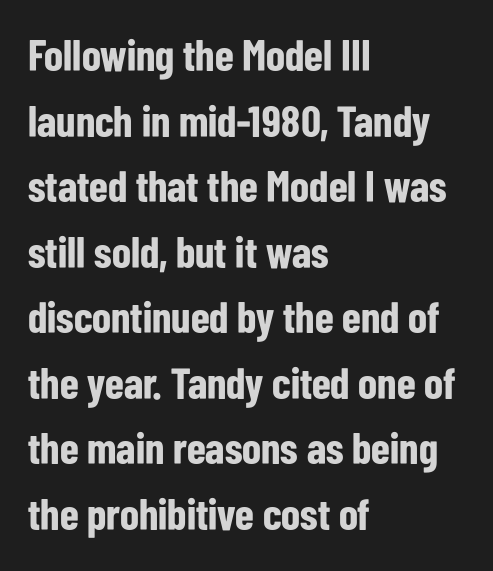
Q: Is the text bold? A: Yes.
Q: Is the text italic (slanted)? A: No, it is upright.
Q: Is the typeface a serif or a sans-serif typeface? A: Sans-serif.
Q: Is the text underlined? A: No.
Q: How is the paragraph aligned? A: Left-aligned.
Q: Is the spacing between letters normal or unusually wide? A: Normal.
Q: Is the spacing between lines tight, normal or loose? A: Normal.
Q: Width (condensed, normal, or wide)? A: Condensed.
Q: Stroke contrast? A: Low.
Q: x-height? A: Medium.
Q: Monospaced? A: No.
